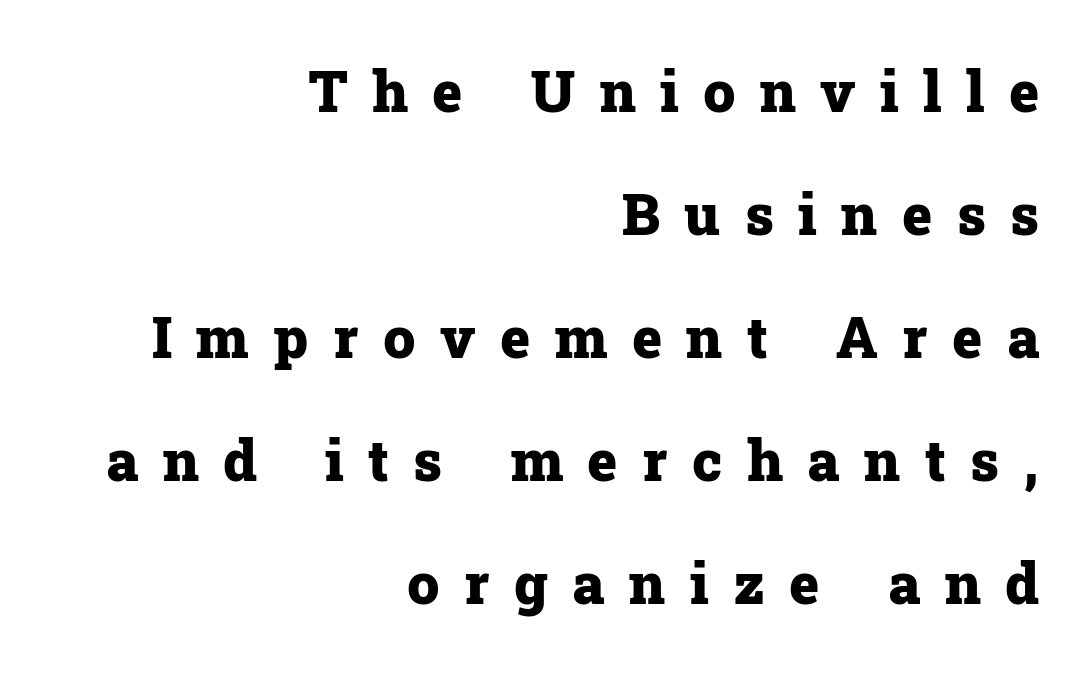
Q: Is the text bold? A: Yes.
Q: Is the text italic (slanted)? A: No, it is upright.
Q: Is the typeface a serif or a sans-serif typeface? A: Serif.
Q: Is the text underlined? A: No.
Q: How is the paragraph aligned? A: Right-aligned.
Q: Is the spacing between letters normal or unusually wide? A: Unusually wide.
Q: Is the spacing between lines tight, normal or loose? A: Loose.
Q: Width (condensed, normal, or wide)? A: Normal.
Q: Stroke contrast? A: Low.
Q: x-height? A: Medium.
Q: Monospaced? A: No.
